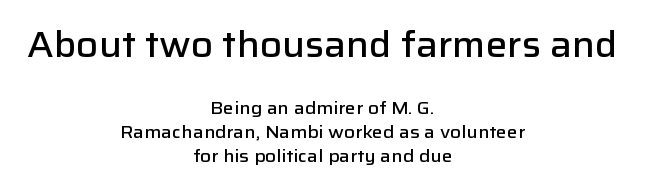
The image shows 36 px semibold sans-serif type, upright; set centered, normal line spacing (1.34x), normal letter spacing, not underlined; the first (top) block is 2.0x larger; low stroke contrast and a medium x-height.
